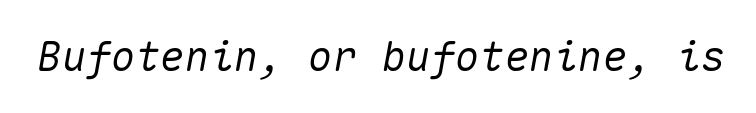
The rendering uses typewriter-style spacing with identical character cells. Has an underline been added? It has not. Nothing unusual about the tracking: characters are spaced as the font intends. It's the slanting kind of type.
